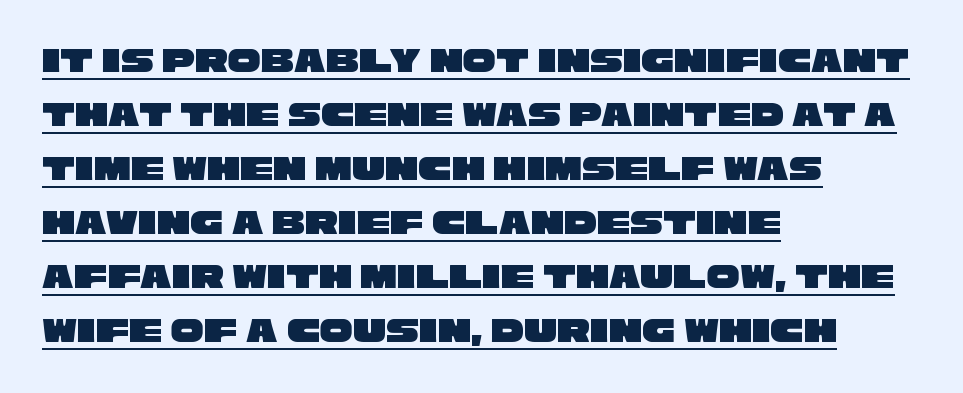
The image shows 37 px wide sans-serif type; set left-aligned, normal line spacing (1.46x), normal letter spacing, underlined; low stroke contrast and a large x-height.
